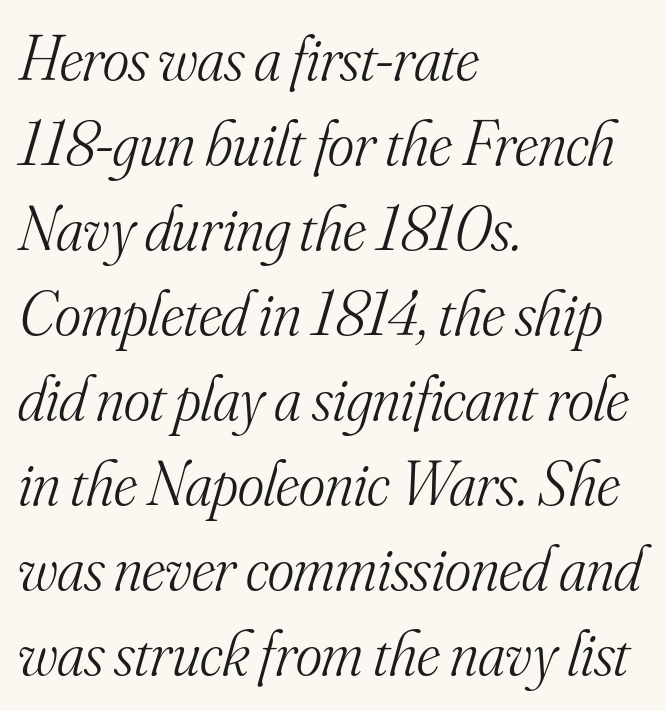
Q: Is the text bold? A: No.
Q: Is the text italic (slanted)? A: Yes, it leans right by about 16 degrees.
Q: Is the typeface a serif or a sans-serif typeface? A: Serif.
Q: Is the text underlined? A: No.
Q: How is the paragraph aligned? A: Left-aligned.
Q: Is the spacing between letters normal or unusually wide? A: Normal.
Q: Is the spacing between lines tight, normal or loose? A: Normal.
Q: Width (condensed, normal, or wide)? A: Normal.
Q: Stroke contrast? A: Medium.
Q: x-height? A: Small.
Q: Monospaced? A: No.
